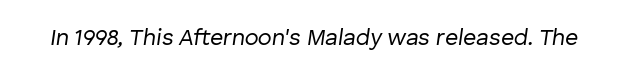
On a weight scale, this lands at 450 or below. The horizontal fit of the characters is conventional and even. The glyphs are unaccompanied by any horizontal stroke below them. The lettering tilts uniformly, giving the passage an italic look.
